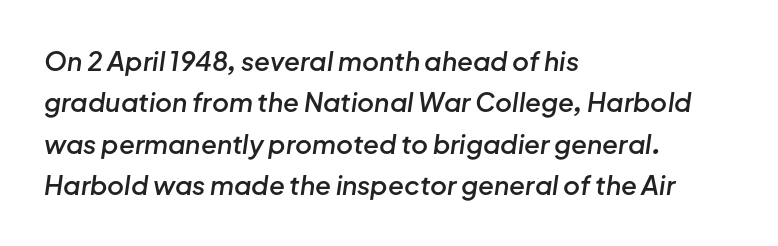
These lines are set flush left with a ragged right edge. Descender tails drop into unmarked territory. Standard letterfit; no display-style spreading of the glyphs. Leading matches the norm, producing a regular column. These words are printed semibold, heavier than regular yet not bold.
